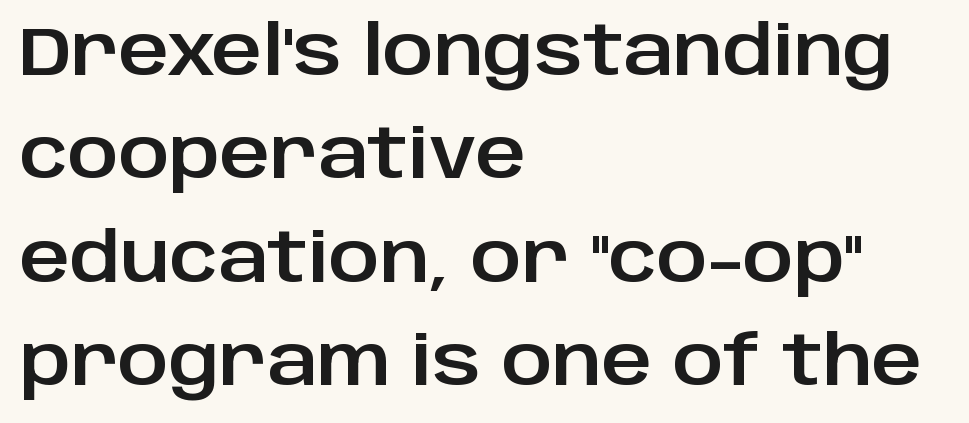
The words here are not underlined. The letters advance in unequal steps, a hallmark of proportional type. Baseline-to-baseline distance is the conventional proportion of letter height. To sum up the face: it is a sans, with no serifs. Students, note that the glyphs here touch the page at normal intervals. Which margin do the lines hug? The left one — the right edge is uneven.
